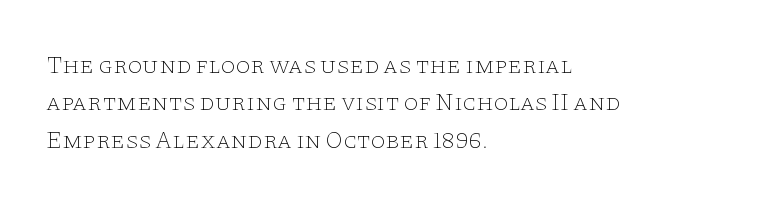
Q: Is the text bold? A: No.
Q: Is the text italic (slanted)? A: No, it is upright.
Q: Is the text underlined? A: No.
Q: How is the paragraph aligned? A: Left-aligned.
Q: Is the spacing between letters normal or unusually wide? A: Normal.
Q: Is the spacing between lines tight, normal or loose? A: Normal.
